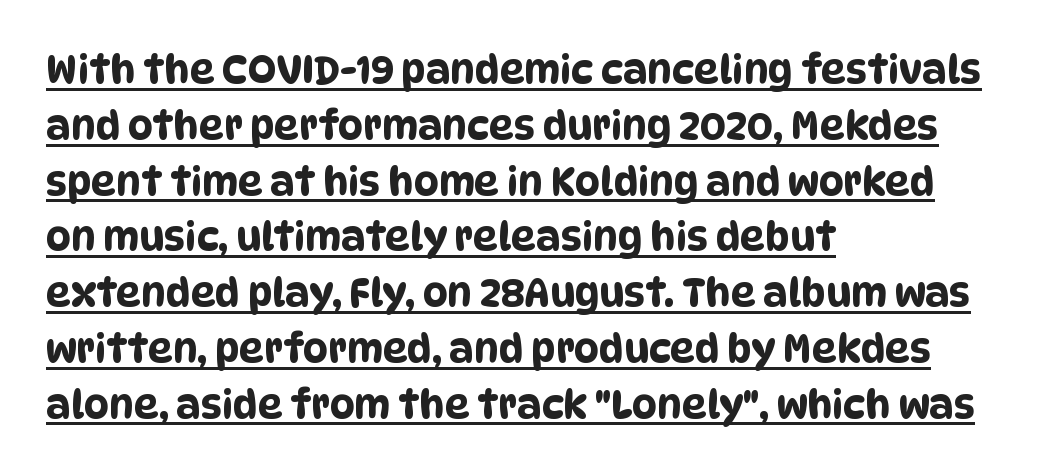
The passage shown is typed in a proportional face where columns would drift. Regarding leading, the lines here are spaced in the standard way. What decoration does the sample have? An underline. Stroke terminals: plain, sans-serif. Nothing unusual about the tracking: characters are spaced as the font intends. Compared with a centered layout, this one pins lines to the left instead.
